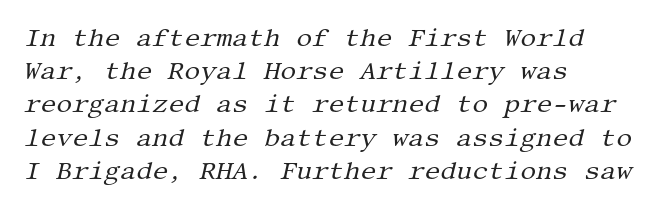
The image shows 25 px text type, italic (leaning right); set left-aligned, normal line spacing (1.33x), normal letter spacing, not underlined.
